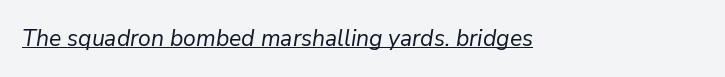
Tracking value appears to be zero — textbook default spacing. Every character sits at an angle, as italics do. Underlined type. Compared with a typical body face, this is equally light or lighter still.
